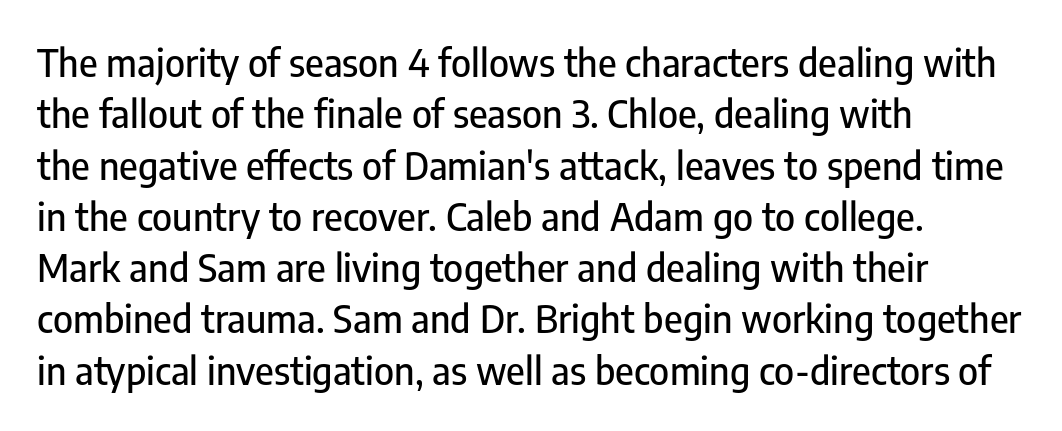
Q: Is the text italic (slanted)? A: No, it is upright.
Q: Is the typeface a serif or a sans-serif typeface? A: Sans-serif.
Q: Is the text underlined? A: No.
Q: How is the paragraph aligned? A: Left-aligned.
Q: Is the spacing between letters normal or unusually wide? A: Normal.
Q: Is the spacing between lines tight, normal or loose? A: Normal.
Q: Width (condensed, normal, or wide)? A: Condensed.
Q: Stroke contrast? A: Low.
Q: x-height? A: Medium.
Q: Monospaced? A: No.
